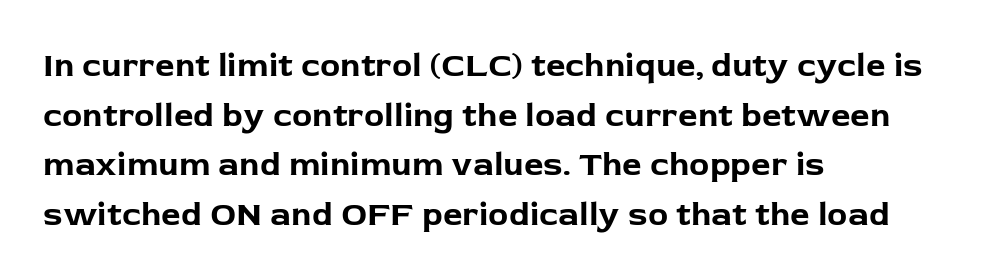
The image shows 34 px bold sans-serif type, upright; set left-aligned, normal line spacing (1.46x), normal letter spacing, not underlined; low stroke contrast and a medium x-height.
